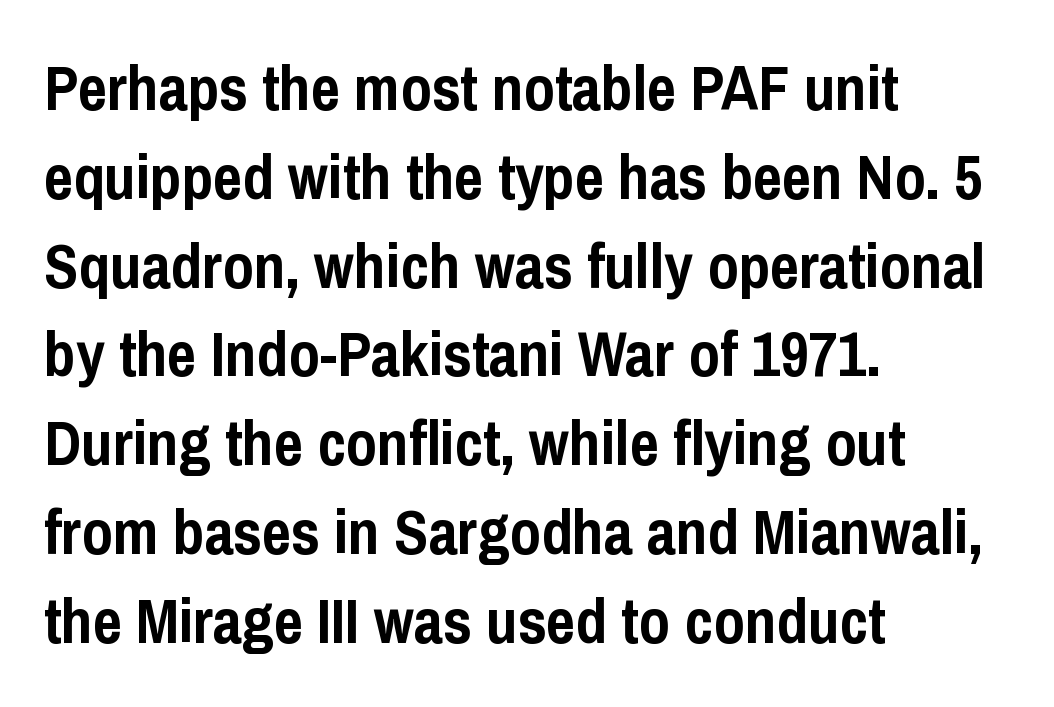
The image shows 63 px semibold, condensed sans-serif type, upright; set left-aligned, normal line spacing (1.41x), normal letter spacing, not underlined; low stroke contrast and a medium x-height.
